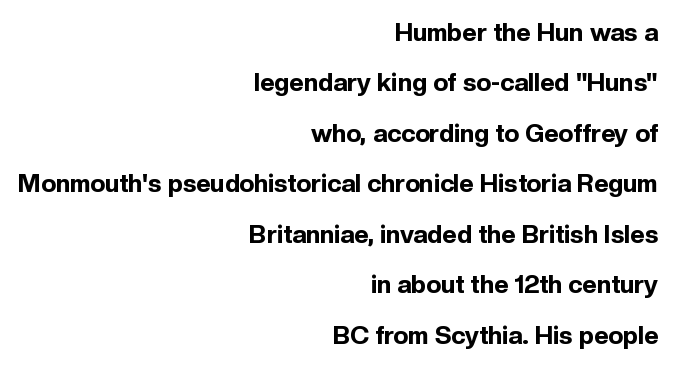
{"italic": "no", "bold": "yes", "underline": "no", "align": "right", "line_spacing": "loose", "line_spacing_ratio": 2.02, "letter_spacing": "normal", "letter_spacing_em": 0.0, "glyph_px": 25}
